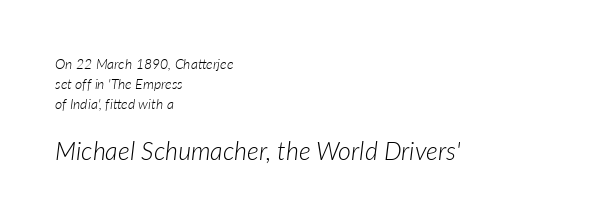
{"italic": "yes", "lean": "right", "slant_degrees": 7, "bold": "no", "underline": "no", "align": "left", "line_spacing": "normal", "line_spacing_ratio": 1.43, "letter_spacing": "normal", "letter_spacing_em": 0.0, "larger_block": "second", "size_ratio": 1.79, "glyph_px": 25}
